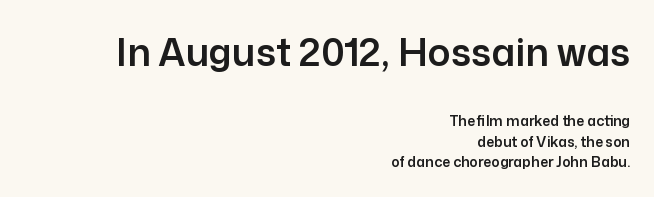
{"serif": "no", "italic": "no", "width": "normal", "stroke_contrast": "low", "x_height": "medium", "monospaced": "no", "underline": "no", "align": "right", "line_spacing": "normal", "line_spacing_ratio": 1.47, "letter_spacing": "normal", "letter_spacing_em": 0.0, "larger_block": "first", "size_ratio": 2.71, "glyph_px": 38}
